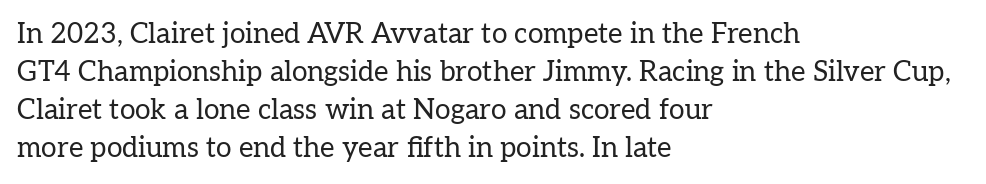
Vertical strokes here are truly vertical. Quick note: interline space is typical. Nothing unusual about the tracking: characters are spaced as the font intends. This rendering uses left alignment, leaving the right contour irregular. Does the type have serifs? Yes, each stem ends in a small foot. Each letter keeps its own natural width here, so spacing adapts to shape.
